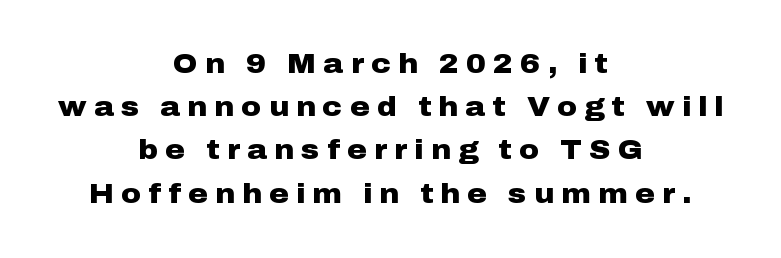
The image shows 27 px bold type, upright; set centered, normal line spacing (1.6x), unusually wide letter spacing (+0.27 em), not underlined.
